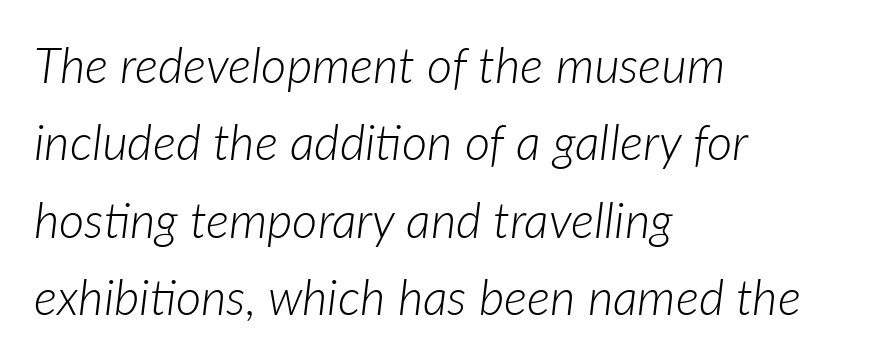
The image shows 49 px light type, italic (leaning right); set left-aligned, normal line spacing (1.58x), normal letter spacing, not underlined; low stroke contrast and a medium x-height.
